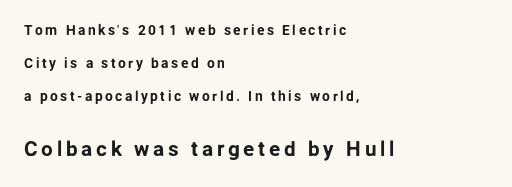
Q: Is the text italic (slanted)? A: No, it is upright.
Q: Is the text underlined? A: No.
Q: How is the paragraph aligned? A: Left-aligned.
Q: Is the spacing between lines tight, normal or loose? A: Loose.
Q: Which block of text is set in a larger size, the first (top) or the second (bottom)? A: The second (bottom) one.
